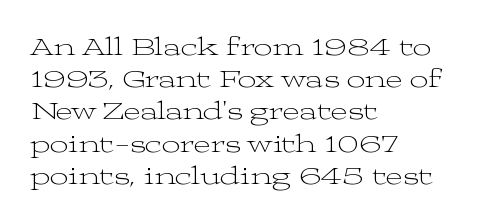
Q: Is the text bold? A: No.
Q: Is the text italic (slanted)? A: No, it is upright.
Q: Is the text underlined? A: No.
Q: How is the paragraph aligned? A: Left-aligned.
Q: Is the spacing between letters normal or unusually wide? A: Normal.
